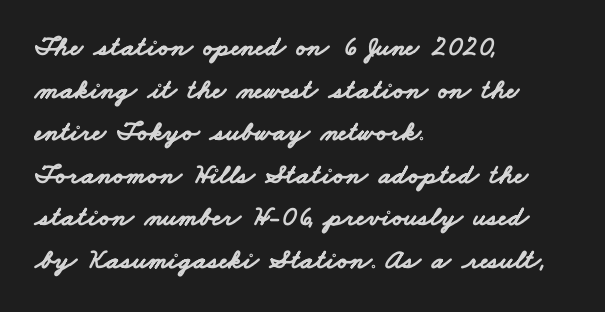
{"serif": "no", "bold": "yes", "weight": "bold", "width": "wide", "stroke_contrast": "low", "x_height": "small", "monospaced": "no", "underline": "no", "align": "left", "line_spacing": "normal", "line_spacing_ratio": 1.52, "letter_spacing": "normal", "letter_spacing_em": 0.0, "glyph_px": 28}
